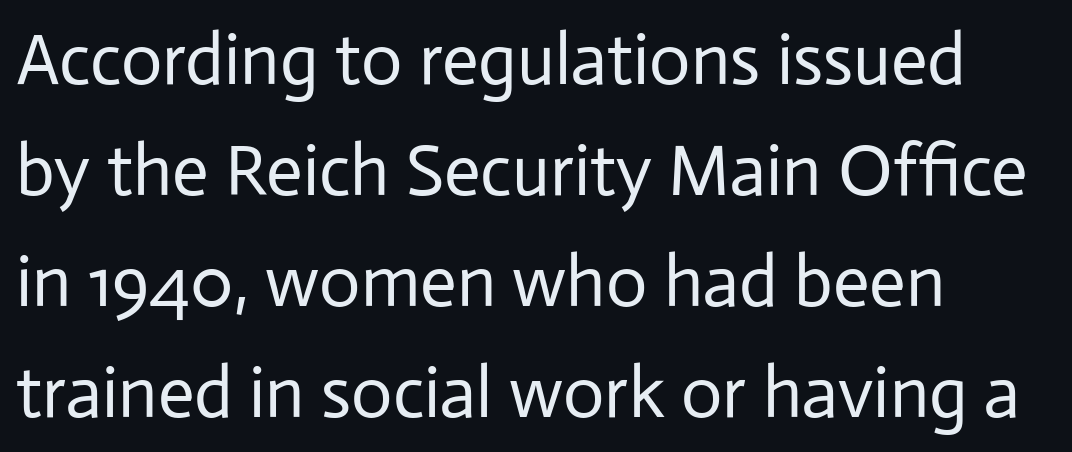
{"serif": "no", "italic": "no", "bold": "no", "weight": "regular", "width": "normal", "stroke_contrast": "low", "x_height": "medium", "monospaced": "no", "underline": "no", "align": "left", "line_spacing": "normal", "line_spacing_ratio": 1.54, "letter_spacing": "normal", "letter_spacing_em": 0.0, "glyph_px": 72}
